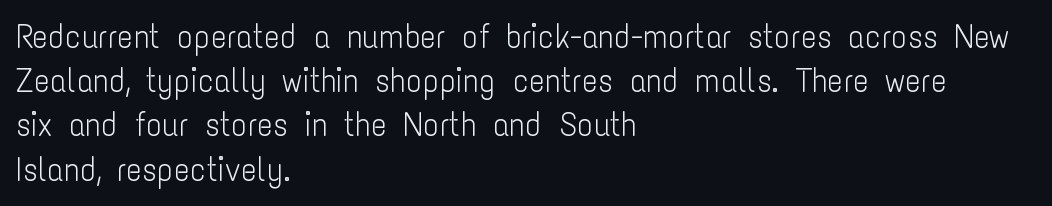
This rendering features lettering with no underline. Baseline-to-baseline distance is the conventional proportion of letter height. You can tell from the bare stems that sans-serif type was used. Counters stay open thanks to moderate or lighter strokes.
